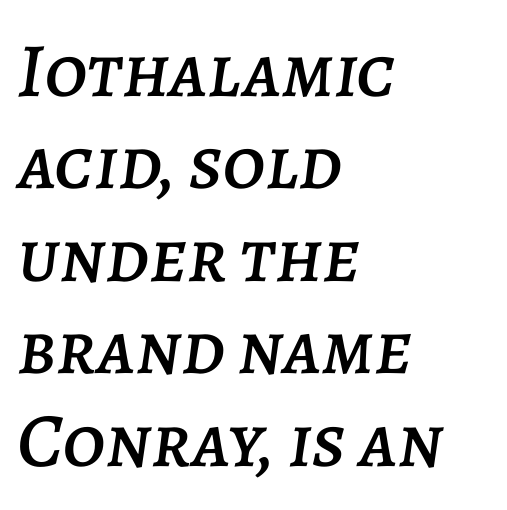
The rendering uses natural spacing where letterforms have individual widths. Line starts are locked; line ends wander. This rendering features lettering with no underline. This rendering leaves character spacing at its baseline value. The typography opts for an oblique posture over an upright one.
